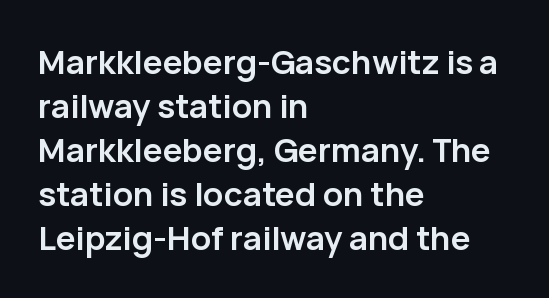
{"serif": "no", "italic": "no", "bold": "yes", "weight": "semibold", "width": "normal", "stroke_contrast": "low", "x_height": "medium", "monospaced": "no", "underline": "no", "align": "left", "line_spacing": "normal", "line_spacing_ratio": 1.33, "letter_spacing": "normal", "letter_spacing_em": 0.0, "glyph_px": 33}
